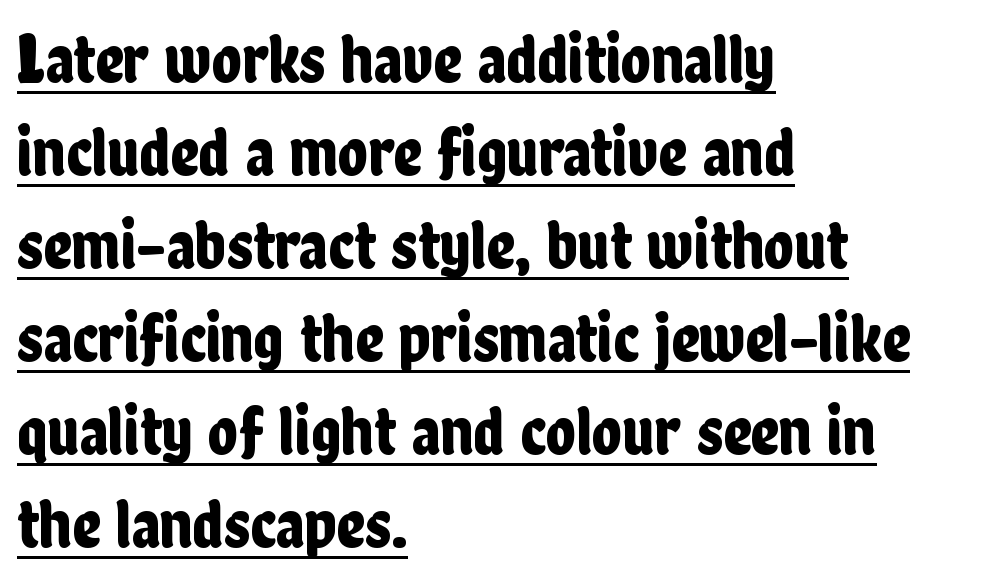
Q: Is the text italic (slanted)? A: No, it is upright.
Q: Is the typeface a serif or a sans-serif typeface? A: Sans-serif.
Q: Is the text underlined? A: Yes.
Q: How is the paragraph aligned? A: Left-aligned.
Q: Is the spacing between letters normal or unusually wide? A: Normal.
Q: Is the spacing between lines tight, normal or loose? A: Normal.
Q: Width (condensed, normal, or wide)? A: Condensed.
Q: Stroke contrast? A: Low.
Q: x-height? A: Medium.
Q: Monospaced? A: No.
